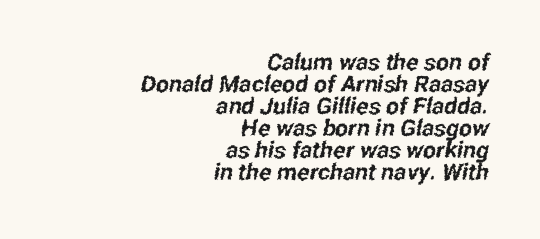
Leftover space on each line is placed entirely before the opening word. There is no visible air inserted between adjacent glyphs. Each new line begins almost immediately beneath the previous one. Underlining? Definitely not there.
